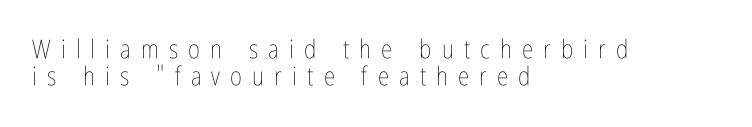
The image shows 26 px text type, upright; set left-aligned, tight line spacing (1.02x), unusually wide letter spacing (+0.39 em), not underlined.
